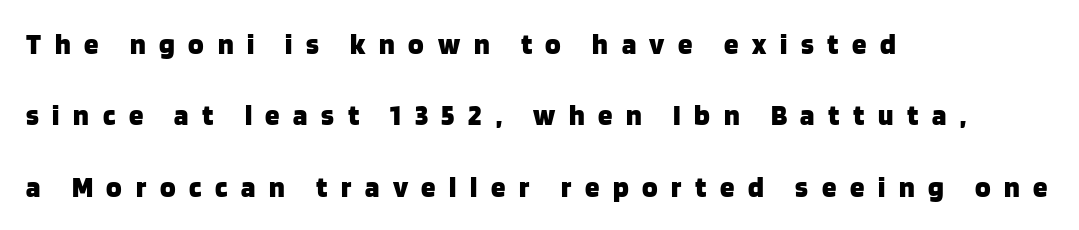
{"serif": "no", "italic": "no", "bold": "yes", "weight": "heavy", "width": "normal", "stroke_contrast": "low", "x_height": "large", "monospaced": "no", "underline": "no", "align": "left", "line_spacing": "loose", "line_spacing_ratio": 2.46, "letter_spacing": "wide", "letter_spacing_em": 0.47, "glyph_px": 29}
